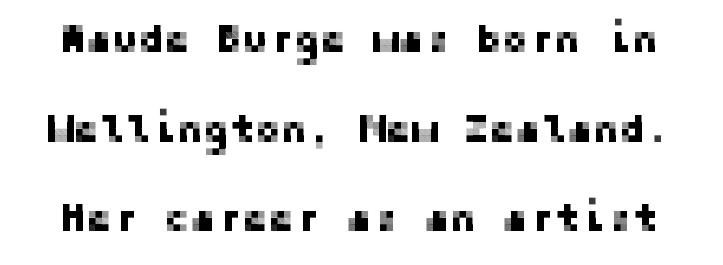
{"serif": "no", "italic": "no", "width": "normal", "stroke_contrast": "low", "x_height": "medium", "underline": "no", "line_spacing": "loose", "line_spacing_ratio": 2.3, "letter_spacing": "normal", "letter_spacing_em": 0.0, "glyph_px": 39}
